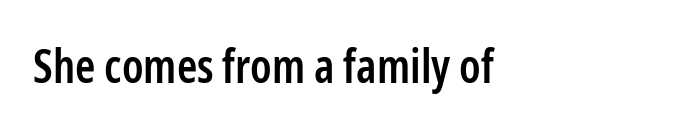
Any mark beneath the type? The region is blank. The letterforms sit shoulder to shoulder at normal distance. Do the letters lean? They stand straight. Observe the absence of serifs on each vertical stroke in this sample. Note the varied advance widths — an 'i' is clearly narrower than an 'm'. Caption: semibold face, moderately heavy strokes.
